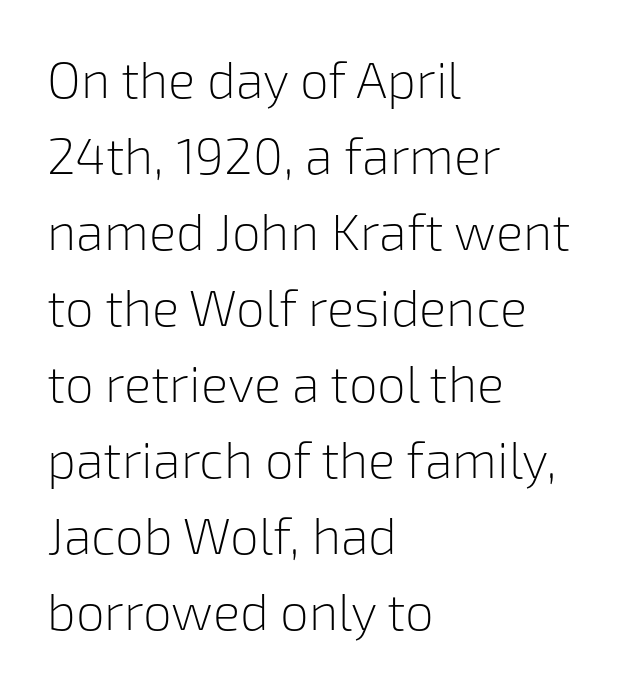
{"serif": "no", "italic": "no", "bold": "no", "weight": "light", "width": "normal", "stroke_contrast": "low", "x_height": "medium", "monospaced": "no", "underline": "no", "align": "left", "line_spacing": "normal", "line_spacing_ratio": 1.49, "letter_spacing": "normal", "letter_spacing_em": 0.0, "glyph_px": 51}
